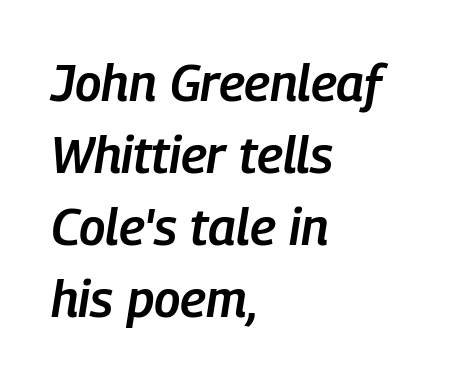
{"italic": "yes", "lean": "right", "slant_degrees": 9, "bold": "semi", "weight": "semibold", "width": "condensed", "stroke_contrast": "low", "x_height": "medium", "monospaced": "no", "underline": "no", "align": "left", "line_spacing": "normal", "line_spacing_ratio": 1.41, "letter_spacing": "normal", "letter_spacing_em": 0.0, "glyph_px": 51}
